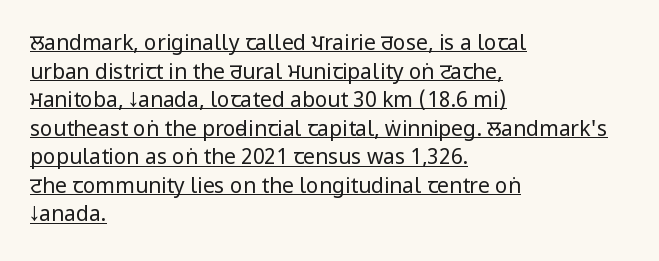
{"italic": "no", "bold": "no", "underline": "yes", "align": "left", "line_spacing": "normal", "line_spacing_ratio": 1.36, "letter_spacing": "normal", "letter_spacing_em": 0.0, "glyph_px": 21}
